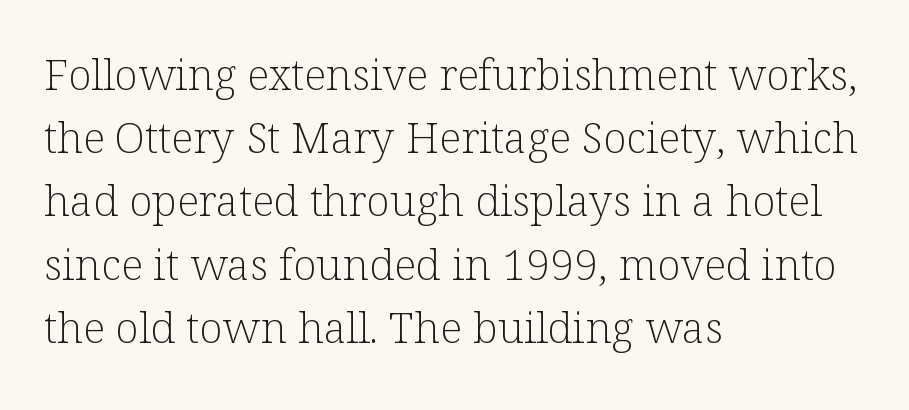
{"serif": "yes", "italic": "no", "bold": "no", "weight": "light", "width": "normal", "stroke_contrast": "low", "x_height": "medium", "monospaced": "no", "underline": "no", "align": "left", "line_spacing": "normal", "line_spacing_ratio": 1.47, "letter_spacing": "normal", "letter_spacing_em": 0.0, "glyph_px": 43}
